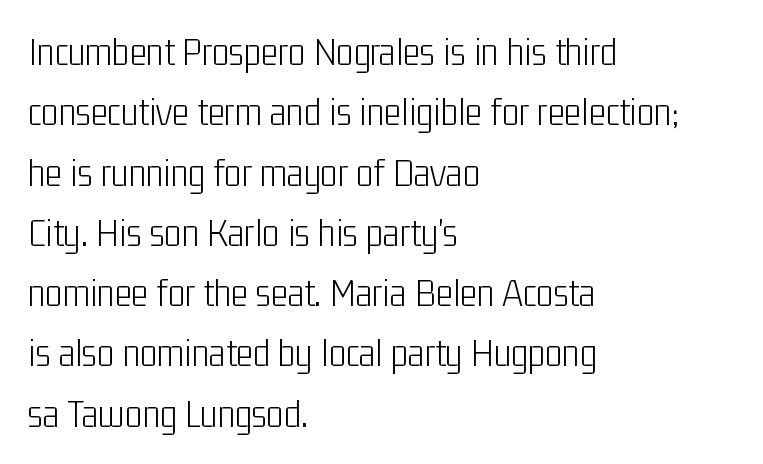
{"serif": "no", "italic": "no", "bold": "no", "weight": "light", "width": "condensed", "stroke_contrast": "low", "x_height": "medium", "monospaced": "no", "underline": "no", "align": "left", "line_spacing": "normal", "line_spacing_ratio": 1.47, "letter_spacing": "normal", "letter_spacing_em": 0.0, "glyph_px": 41}
